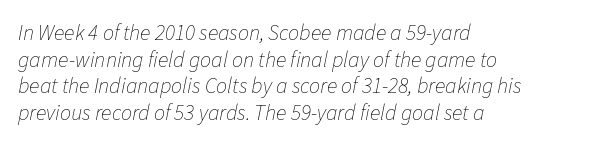
{"italic": "yes", "lean": "right", "slant_degrees": 11, "bold": "no", "underline": "no", "align": "left", "line_spacing_ratio": 1.21, "letter_spacing": "normal", "letter_spacing_em": 0.0, "glyph_px": 22}
